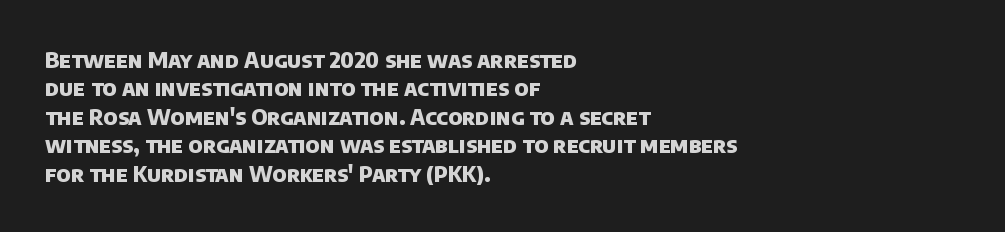
{"bold": "yes", "underline": "no", "align": "left", "line_spacing": "normal", "line_spacing_ratio": 1.29, "letter_spacing": "normal", "letter_spacing_em": 0.0, "glyph_px": 22}
